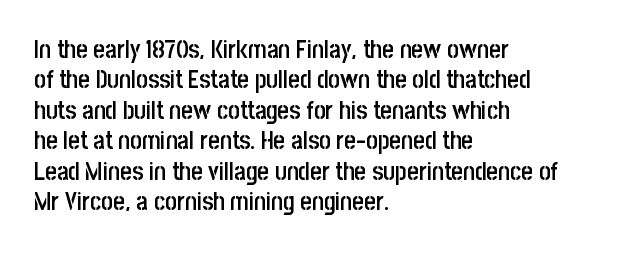
This is moderately heavy type, rendered in semibold. The lines are quadded left. The words here are not underlined. Look at the tracking — it's just the regular setting, nothing added. No italicization has been applied; the sample stays upright.
